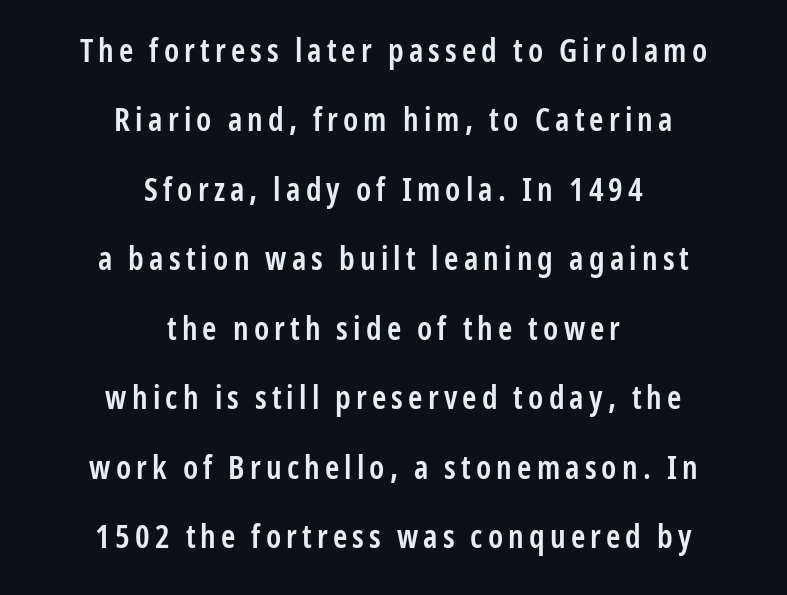
The image shows 32 px semibold, condensed sans-serif type, upright; set centered, loose line spacing (2.17x), not underlined; low stroke contrast and a medium x-height.
